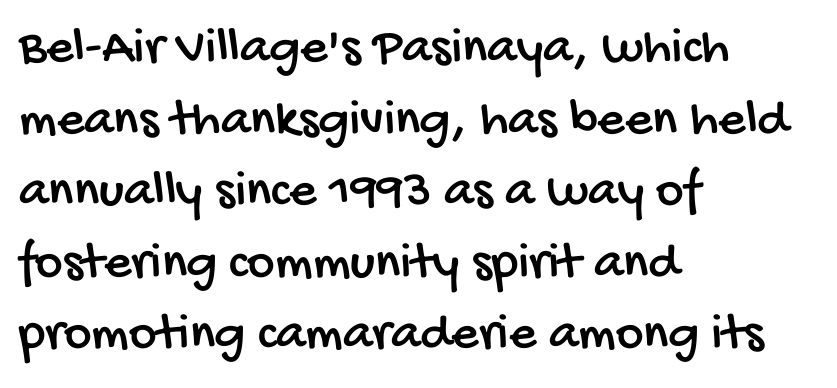
Q: Is the typeface a serif or a sans-serif typeface? A: Sans-serif.
Q: Is the text underlined? A: No.
Q: How is the paragraph aligned? A: Left-aligned.
Q: Is the spacing between letters normal or unusually wide? A: Normal.
Q: Is the spacing between lines tight, normal or loose? A: Normal.
Q: Width (condensed, normal, or wide)? A: Condensed.
Q: Stroke contrast? A: Low.
Q: x-height? A: Large.
Q: Monospaced? A: No.
